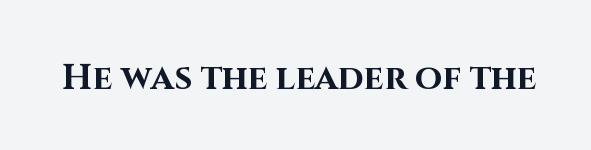
Q: Is the text bold? A: Yes.
Q: Is the text italic (slanted)? A: No, it is upright.
Q: Is the typeface a serif or a sans-serif typeface? A: Sans-serif.
Q: Is the text underlined? A: No.
Q: Is the spacing between letters normal or unusually wide? A: Normal.
Q: Width (condensed, normal, or wide)? A: Normal.
Q: Stroke contrast? A: High.
Q: x-height? A: Large.
Q: Monospaced? A: No.
